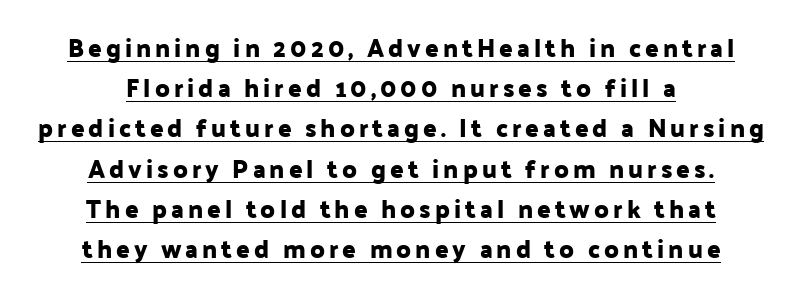
Whoever set this chose a conventional vertical rhythm. A centered setting, common on invitations and titles, is used for this passage. The words here are underlined. The axis of the letterforms is exactly vertical.
